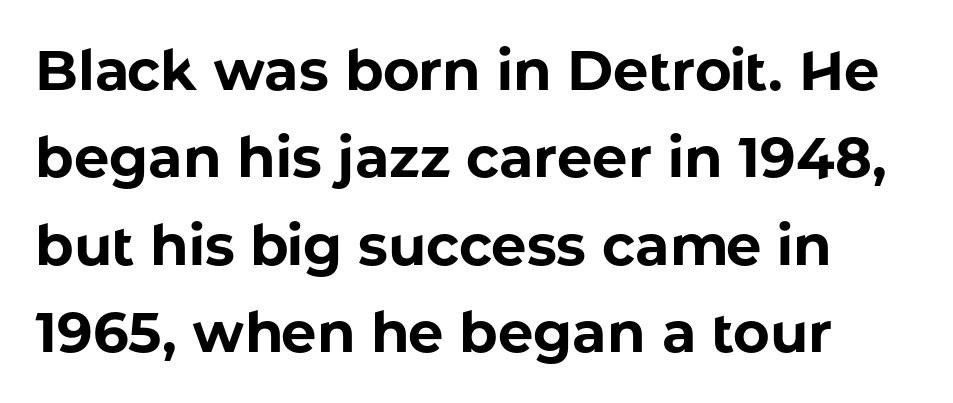
Q: Is the text bold? A: Yes.
Q: Is the text italic (slanted)? A: No, it is upright.
Q: Is the typeface a serif or a sans-serif typeface? A: Sans-serif.
Q: Is the text underlined? A: No.
Q: Is the spacing between letters normal or unusually wide? A: Normal.
Q: Is the spacing between lines tight, normal or loose? A: Normal.
Q: Width (condensed, normal, or wide)? A: Normal.
Q: Stroke contrast? A: Low.
Q: x-height? A: Medium.
Q: Monospaced? A: No.
